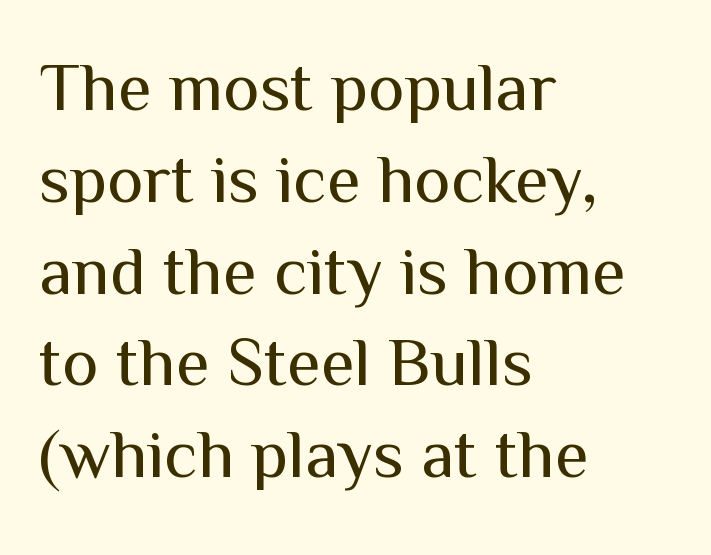
Designer's note — italics off, roman on. Underline: absent. The gaps between neighbouring characters are ordinary and unremarkable. Observe the absence of serifs on each vertical stroke in this sample.
